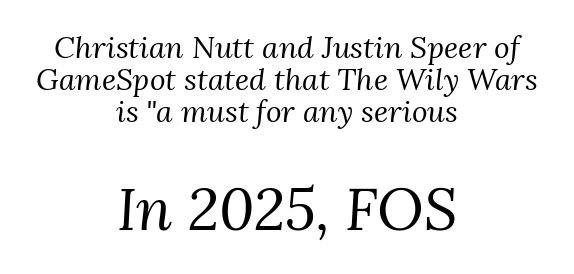
{"serif": "yes", "italic": "yes", "lean": "right", "slant_degrees": 3, "bold": "no", "weight": "regular", "width": "normal", "stroke_contrast": "medium", "x_height": "medium", "monospaced": "no", "underline": "no", "align": "center", "line_spacing": "tight", "line_spacing_ratio": 1.06, "letter_spacing": "normal", "letter_spacing_em": 0.0, "larger_block": "second", "size_ratio": 1.97, "glyph_px": 59}
